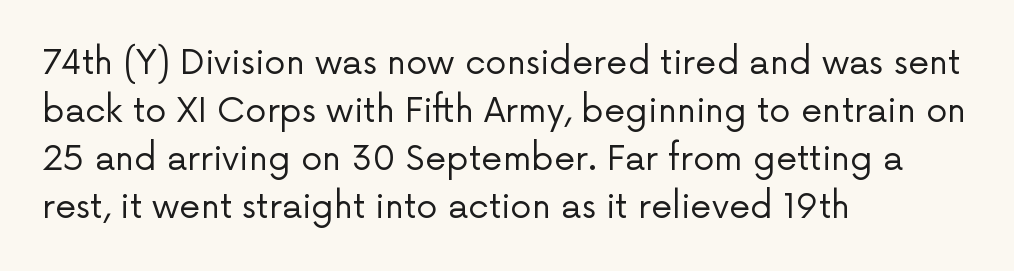
Q: Is the text bold? A: No.
Q: Is the text italic (slanted)? A: No, it is upright.
Q: Is the typeface a serif or a sans-serif typeface? A: Sans-serif.
Q: Is the text underlined? A: No.
Q: How is the paragraph aligned? A: Left-aligned.
Q: Is the spacing between letters normal or unusually wide? A: Normal.
Q: Is the spacing between lines tight, normal or loose? A: Normal.
Q: Width (condensed, normal, or wide)? A: Normal.
Q: Stroke contrast? A: Low.
Q: x-height? A: Medium.
Q: Monospaced? A: No.
